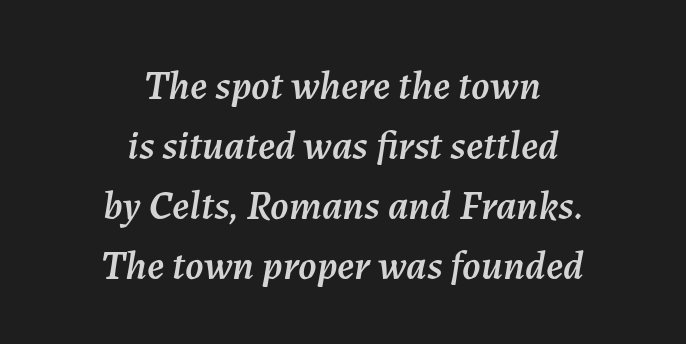
Unmarked baselines from the first word to the last. Designer's note — italics engaged. The passage shown has conventional tracking throughout. Each new line begins a customary step beneath the previous one.
